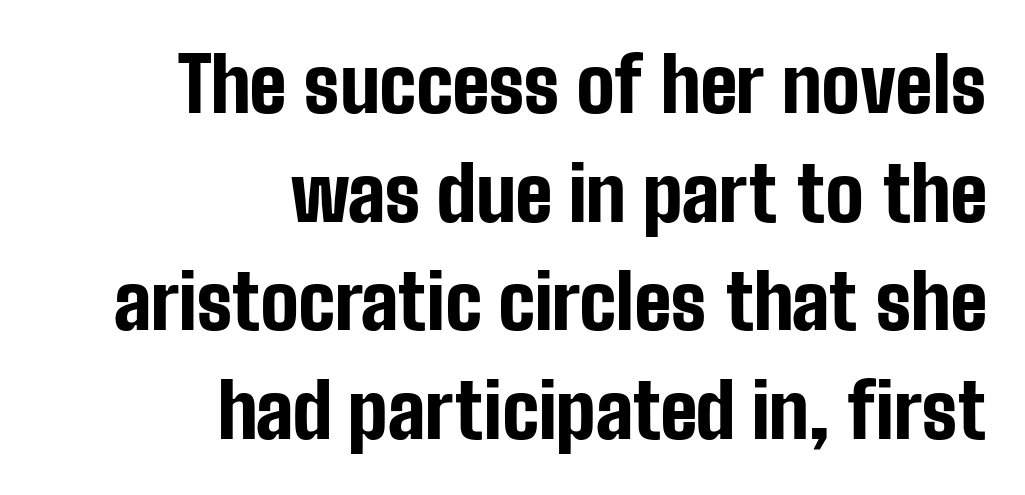
Stroke thickness is high; the sample reads as a true bold. Line ends are locked; line starts wander. Descenders hang freely into open space. Whoever set this chose a conventional vertical rhythm. The specimen reads as upright at a glance.
